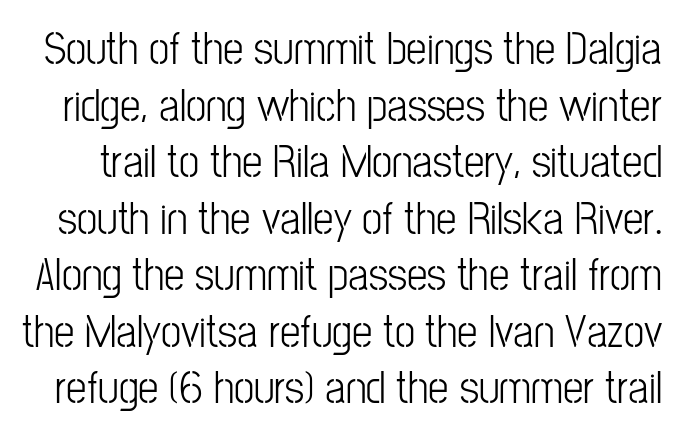
The image shows 46 px light, condensed sans-serif type, upright; set line spacing 1.23x, normal letter spacing, not underlined; low stroke contrast and a medium x-height.
